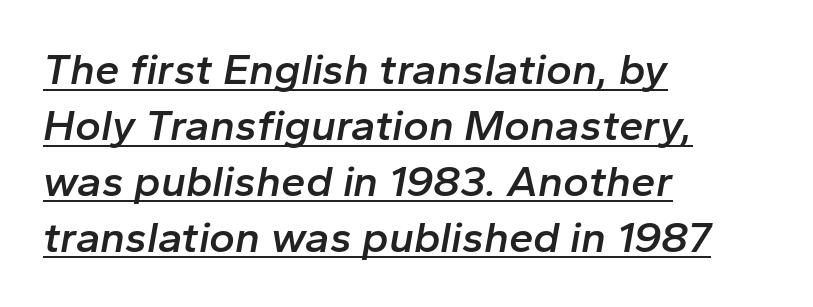
The image shows 44 px semibold type, italic (leaning right); set left-aligned, normal line spacing (1.27x), normal letter spacing, underlined; low stroke contrast and a medium x-height.
